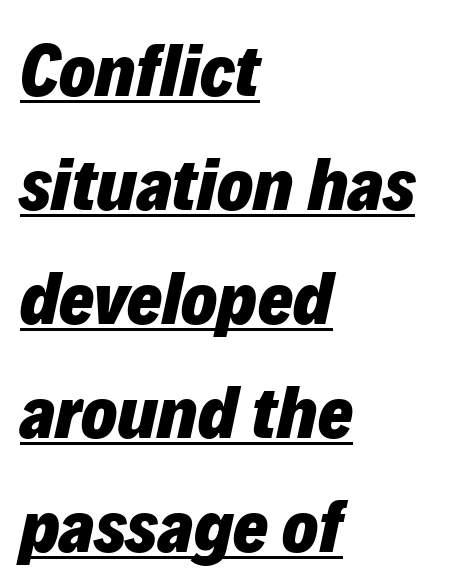
Q: Is the text bold? A: Yes.
Q: Is the text italic (slanted)? A: Yes, it leans right by about 12 degrees.
Q: Is the text underlined? A: Yes.
Q: How is the paragraph aligned? A: Left-aligned.
Q: Is the spacing between letters normal or unusually wide? A: Normal.
Q: Is the spacing between lines tight, normal or loose? A: Normal.
Q: Width (condensed, normal, or wide)? A: Normal.
Q: Stroke contrast? A: Low.
Q: x-height? A: Medium.
Q: Monospaced? A: No.
